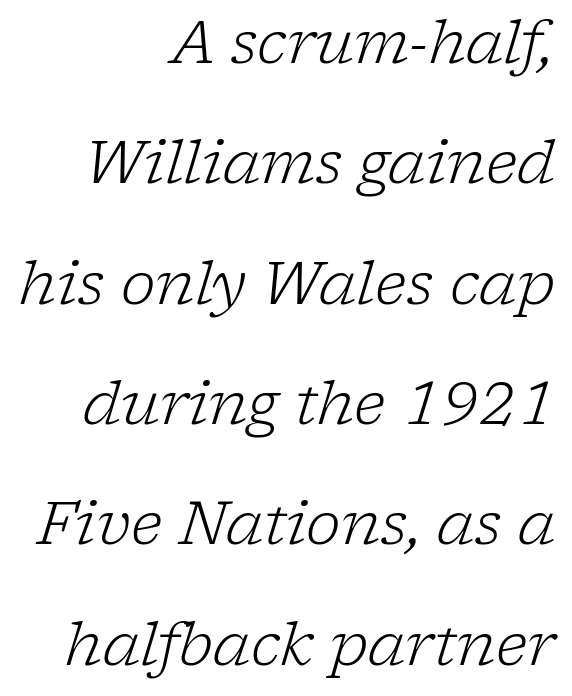
Q: Is the text bold? A: No.
Q: Is the text italic (slanted)? A: Yes, it leans right by about 17 degrees.
Q: Is the typeface a serif or a sans-serif typeface? A: Serif.
Q: Is the text underlined? A: No.
Q: How is the paragraph aligned? A: Right-aligned.
Q: Is the spacing between letters normal or unusually wide? A: Normal.
Q: Is the spacing between lines tight, normal or loose? A: Loose.
Q: Width (condensed, normal, or wide)? A: Normal.
Q: Stroke contrast? A: Low.
Q: x-height? A: Medium.
Q: Monospaced? A: No.
